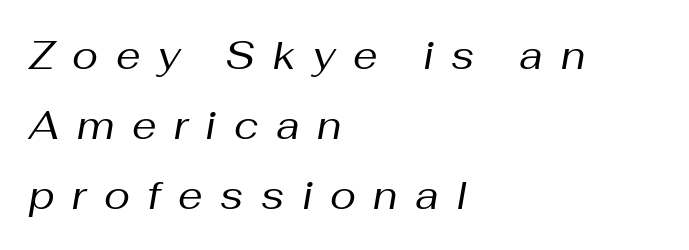
The image shows 39 px regular-weight type, italic (leaning right); set left-aligned, line spacing 1.79x, unusually wide letter spacing (+0.45 em), not underlined; medium stroke contrast and a medium x-height.
